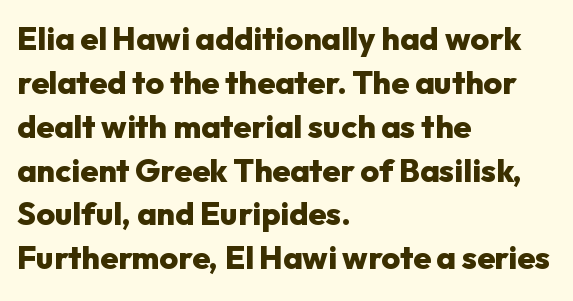
{"serif": "no", "italic": "no", "bold": "yes", "weight": "heavy", "width": "normal", "stroke_contrast": "low", "x_height": "medium", "monospaced": "no", "underline": "no", "align": "left", "line_spacing": "normal", "line_spacing_ratio": 1.37, "letter_spacing": "normal", "letter_spacing_em": 0.0, "glyph_px": 32}
